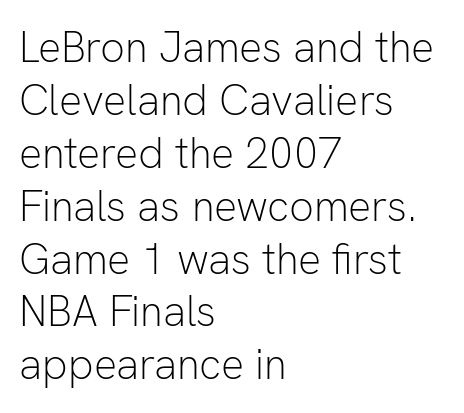
Q: Is the text bold? A: No.
Q: Is the text italic (slanted)? A: No, it is upright.
Q: Is the typeface a serif or a sans-serif typeface? A: Sans-serif.
Q: Is the text underlined? A: No.
Q: How is the paragraph aligned? A: Left-aligned.
Q: Is the spacing between letters normal or unusually wide? A: Normal.
Q: Width (condensed, normal, or wide)? A: Normal.
Q: Stroke contrast? A: Low.
Q: x-height? A: Medium.
Q: Monospaced? A: No.
